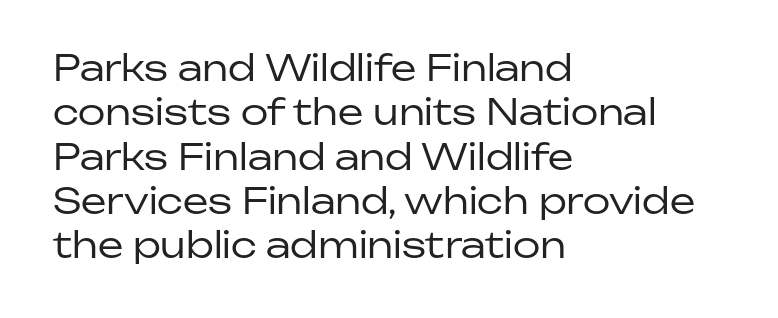
The image shows 36 px regular-weight sans-serif type, upright; set left-aligned, line spacing 1.23x, normal letter spacing, not underlined; low stroke contrast and a medium x-height.
